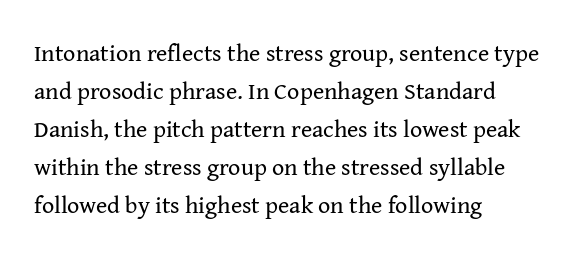
{"italic": "no", "bold": "no", "underline": "no", "align": "left", "line_spacing": "normal", "line_spacing_ratio": 1.58, "letter_spacing": "normal", "letter_spacing_em": 0.0, "glyph_px": 24}
